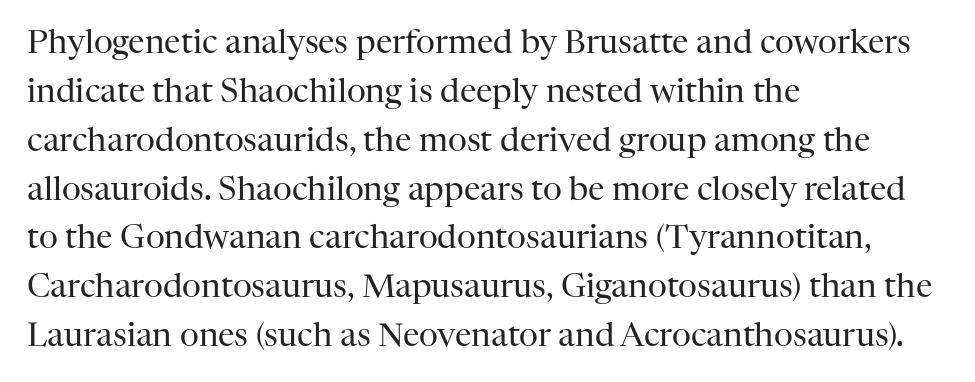
The image shows 33 px regular-weight serif type, upright; set left-aligned, normal line spacing (1.48x), normal letter spacing, not underlined; high stroke contrast and a medium x-height.
